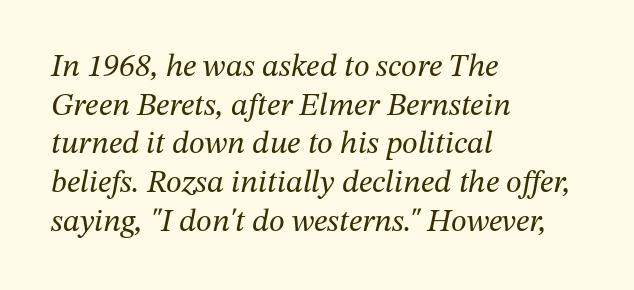
{"serif": "yes", "italic": "yes", "lean": "right", "slant_degrees": 12, "bold": "no", "weight": "regular", "width": "normal", "stroke_contrast": "medium", "x_height": "medium", "monospaced": "no", "underline": "no", "align": "left", "line_spacing_ratio": 1.21, "letter_spacing": "normal", "letter_spacing_em": 0.0, "glyph_px": 32}
